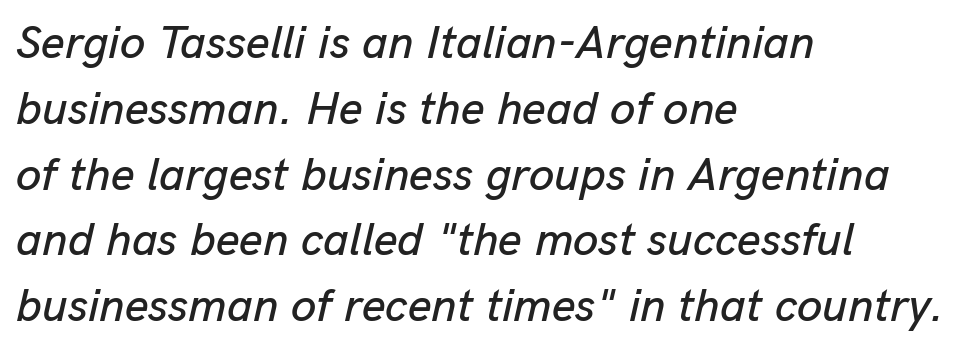
Clear beneath every line of the passage. The rendering uses natural spacing where letterforms have individual widths. This rendering uses left alignment, leaving the right contour irregular. A typesetter would call this zero additional tracking. Horizontal bands of white between lines are of average thickness. The face used here has a pronounced slope to its letters.
